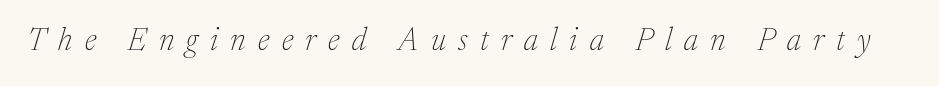
It's the slanting kind of type. A typesetter would call this heavily tracked-out type. Is this a fixed-width face? No — the glyphs have proportional, varying widths. These lines are composed in type with serifs. The glyphs are unaccompanied by any horizontal stroke below them. These glyphs show unthickened strokes, regular width or finer.
